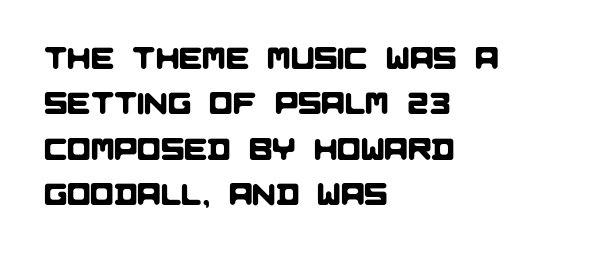
Q: Is the typeface a serif or a sans-serif typeface? A: Sans-serif.
Q: Is the text underlined? A: No.
Q: How is the paragraph aligned? A: Left-aligned.
Q: Is the spacing between letters normal or unusually wide? A: Normal.
Q: Is the spacing between lines tight, normal or loose? A: Normal.
Q: Width (condensed, normal, or wide)? A: Normal.
Q: Stroke contrast? A: Low.
Q: x-height? A: Large.
Q: Monospaced? A: No.
